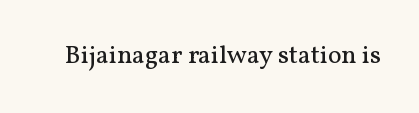
Q: Is the text bold? A: No.
Q: Is the text italic (slanted)? A: No, it is upright.
Q: Is the text underlined? A: No.
Q: Is the spacing between letters normal or unusually wide? A: Normal.
